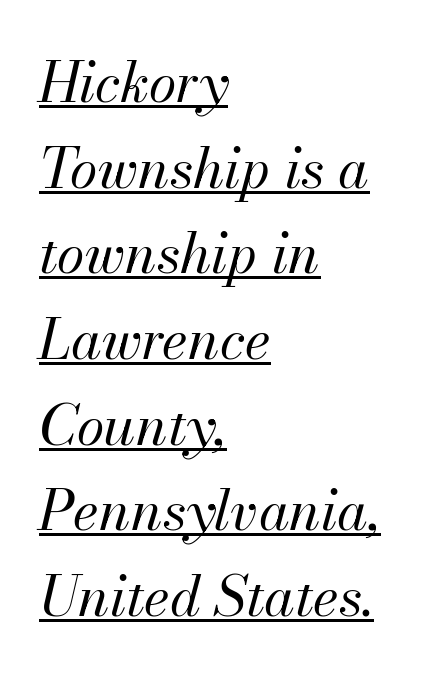
The image shows 56 px regular-weight type, italic (leaning right); set left-aligned, normal line spacing (1.53x), normal letter spacing, underlined; medium stroke contrast and a small x-height.
